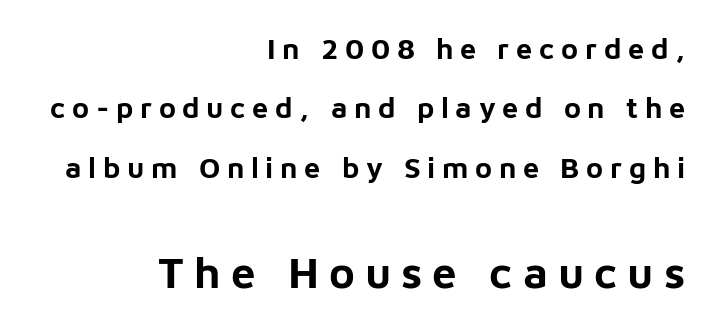
These lines were composed using upright roman letters. This layout puts the modest block above and the oversized block below. Nothing sits at the stroke ends, so this counts as sans-serif. The passage shown is not underscored anywhere. The passage is arranged like a letterhead date or caption credit — flush right.
